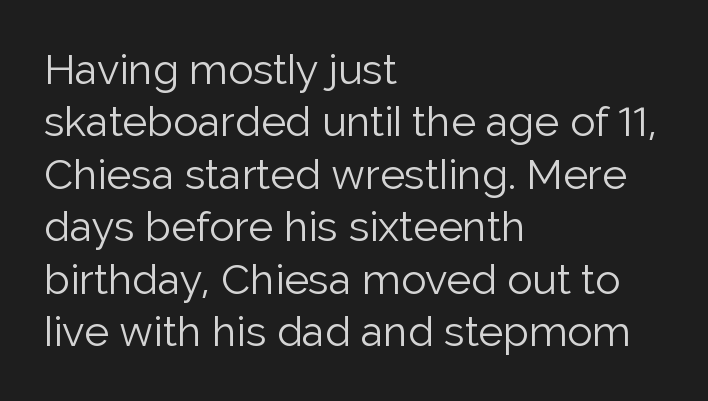
Q: Is the text bold? A: No.
Q: Is the text italic (slanted)? A: No, it is upright.
Q: Is the typeface a serif or a sans-serif typeface? A: Sans-serif.
Q: Is the text underlined? A: No.
Q: How is the paragraph aligned? A: Left-aligned.
Q: Is the spacing between letters normal or unusually wide? A: Normal.
Q: Is the spacing between lines tight, normal or loose? A: Normal.
Q: Width (condensed, normal, or wide)? A: Normal.
Q: Stroke contrast? A: Low.
Q: x-height? A: Medium.
Q: Monospaced? A: No.
